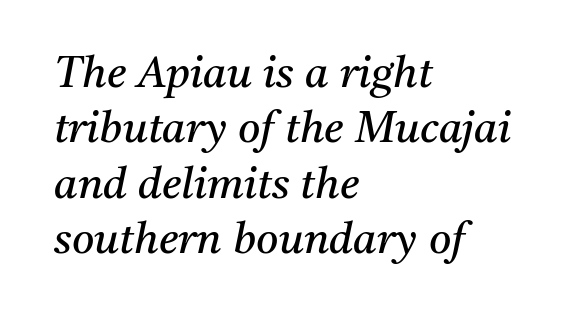
Character widths vary here, with narrow letters taking less room than wide ones. Caption: multi-line text, flush left, ragged right. Just letters on the line, the space beneath them empty. The cut favours lightness, reaching ordinary text weight at its darkest. Leading matches the norm, producing a regular column.
